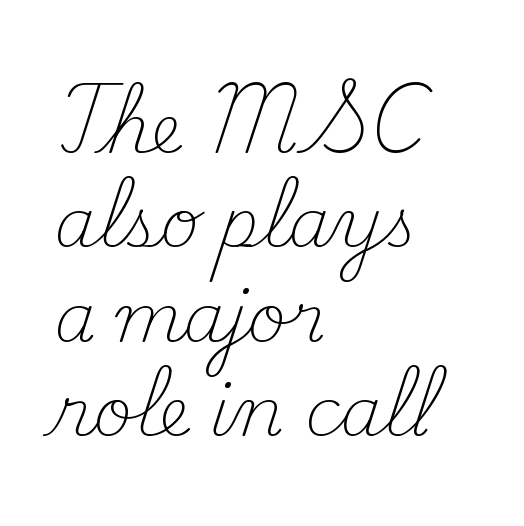
The image shows 67 px light serif type; set left-aligned, normal line spacing (1.41x), normal letter spacing, not underlined; medium stroke contrast and a small x-height.
